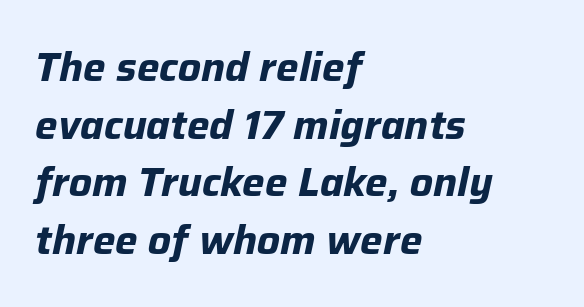
The typesetter chose a ragged-right arrangement here. These lines carry a lot of weight — the face is fully bold. Do the characters align in a grid? No, the font is proportional. It's the slanting kind of type. Clear beneath every line of the passage.
